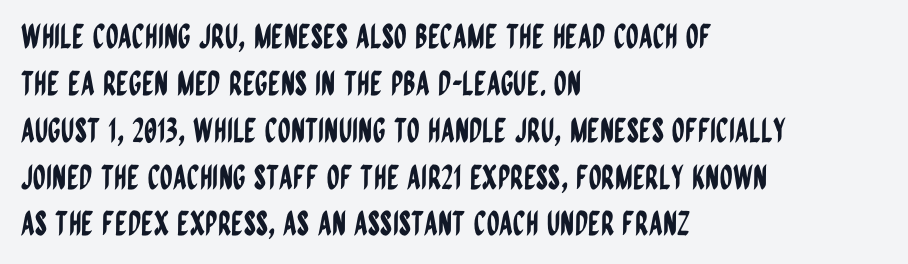
A typesetter would call this proportional, since set widths differ per character. The letters carry no serifs — their stems end cleanly without finishing strokes. The passage is arranged the way most books set body copy — flush left. One glance says typical: line gaps are just what's usual. Glyph-to-glyph distance matches everyday printed text. Posture: straight, roman, zero tilt.
